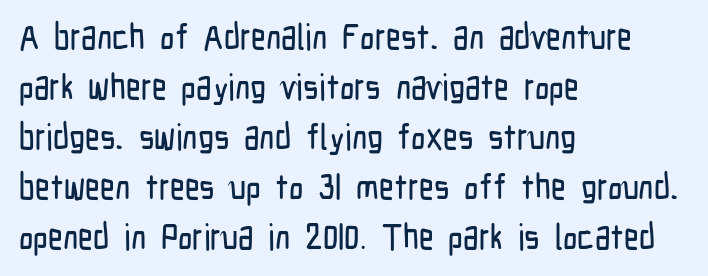
Q: Is the text italic (slanted)? A: No, it is upright.
Q: Is the typeface a serif or a sans-serif typeface? A: Sans-serif.
Q: Is the text underlined? A: No.
Q: How is the paragraph aligned? A: Left-aligned.
Q: Is the spacing between letters normal or unusually wide? A: Normal.
Q: Is the spacing between lines tight, normal or loose? A: Normal.
Q: Width (condensed, normal, or wide)? A: Condensed.
Q: Stroke contrast? A: Low.
Q: x-height? A: Medium.
Q: Monospaced? A: No.
